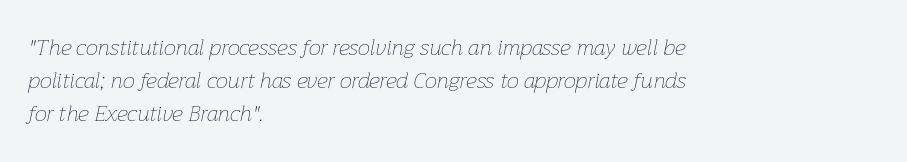
Caption: multi-line text, flush left, ragged right. The rendering uses a moderate line-height, typical for paragraphs. This reads as an unemphasized weight, regular at the heaviest. Designer's note — italics engaged. Letters rest on an invisible, unmarked baseline.
